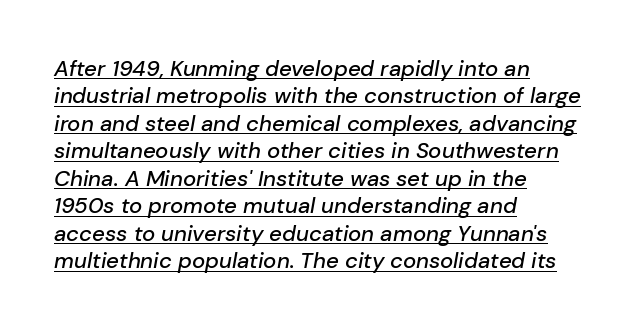
{"italic": "yes", "lean": "right", "slant_degrees": 10, "underline": "yes", "align": "left", "line_spacing": "normal", "line_spacing_ratio": 1.25, "letter_spacing": "normal", "letter_spacing_em": 0.0, "glyph_px": 22}
